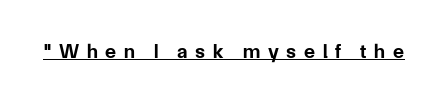
{"italic": "no", "bold": "yes", "underline": "yes", "letter_spacing": "wide", "letter_spacing_em": 0.39, "glyph_px": 20}
